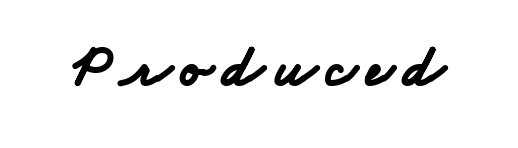
{"serif": "no", "bold": "yes", "weight": "bold", "width": "wide", "stroke_contrast": "low", "x_height": "small", "monospaced": "no", "underline": "no", "glyph_px": 59}
